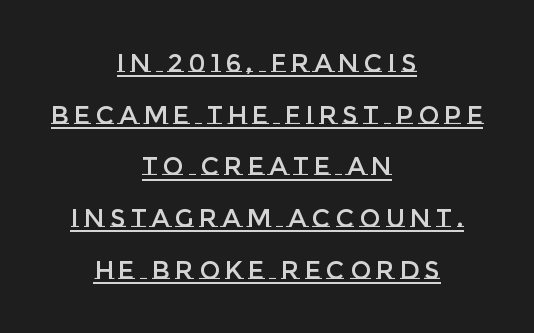
The image shows 25 px text type, upright; set centered, loose line spacing (2.07x), unusually wide letter spacing (+0.21 em), underlined.
